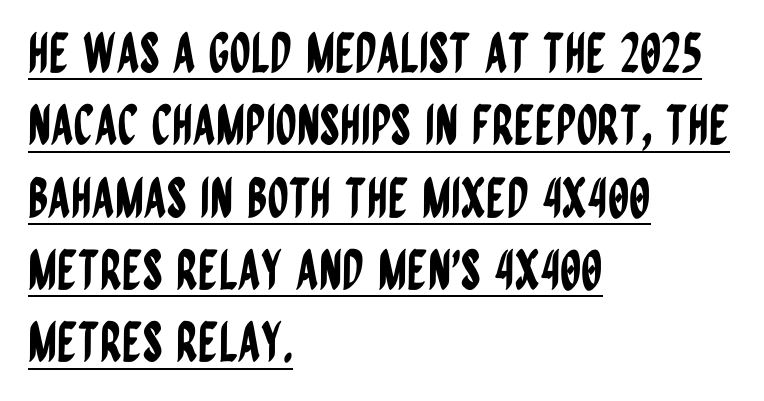
This sample has the flowing, uneven cadence of proportional lettering. Default kerning and tracking; the words read as compact shapes. Vertical strokes here are truly vertical. The setting favours the left margin, as ordinary paragraphs usually do. Baseline-to-baseline distance is the conventional proportion of letter height. A typographer would call this underscored text.
